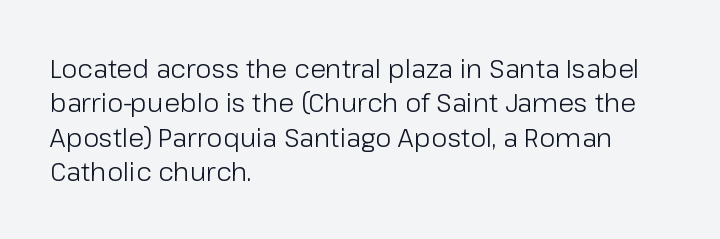
{"italic": "no", "bold": "no", "underline": "no", "align": "left", "line_spacing": "normal", "line_spacing_ratio": 1.32, "letter_spacing": "normal", "letter_spacing_em": 0.0, "glyph_px": 26}
